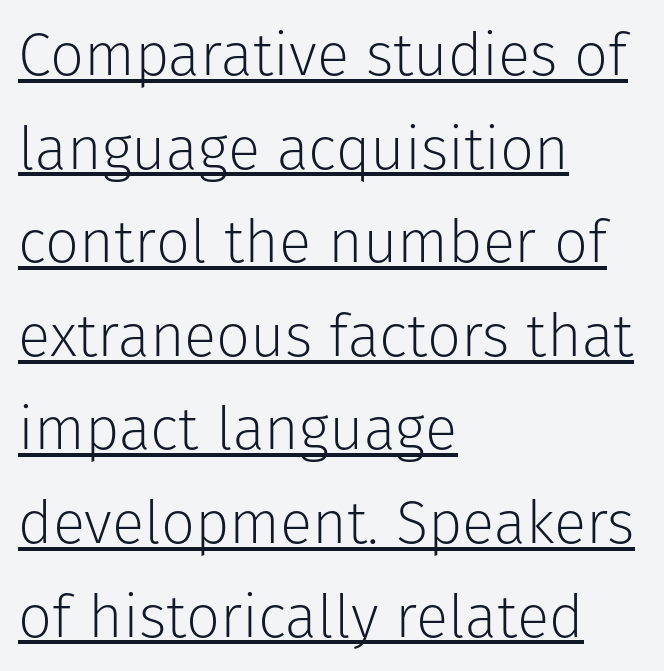
Q: Is the text bold? A: No.
Q: Is the text italic (slanted)? A: No, it is upright.
Q: Is the typeface a serif or a sans-serif typeface? A: Sans-serif.
Q: Is the text underlined? A: Yes.
Q: How is the paragraph aligned? A: Left-aligned.
Q: Is the spacing between letters normal or unusually wide? A: Normal.
Q: Is the spacing between lines tight, normal or loose? A: Normal.
Q: Width (condensed, normal, or wide)? A: Normal.
Q: Stroke contrast? A: Low.
Q: x-height? A: Medium.
Q: Monospaced? A: No.
